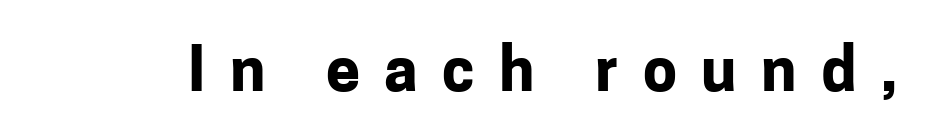
Q: Is the text bold? A: Yes.
Q: Is the text italic (slanted)? A: No, it is upright.
Q: Is the typeface a serif or a sans-serif typeface? A: Sans-serif.
Q: Is the text underlined? A: No.
Q: Is the spacing between letters normal or unusually wide? A: Unusually wide.
Q: Width (condensed, normal, or wide)? A: Normal.
Q: Stroke contrast? A: Low.
Q: x-height? A: Medium.
Q: Monospaced? A: No.
